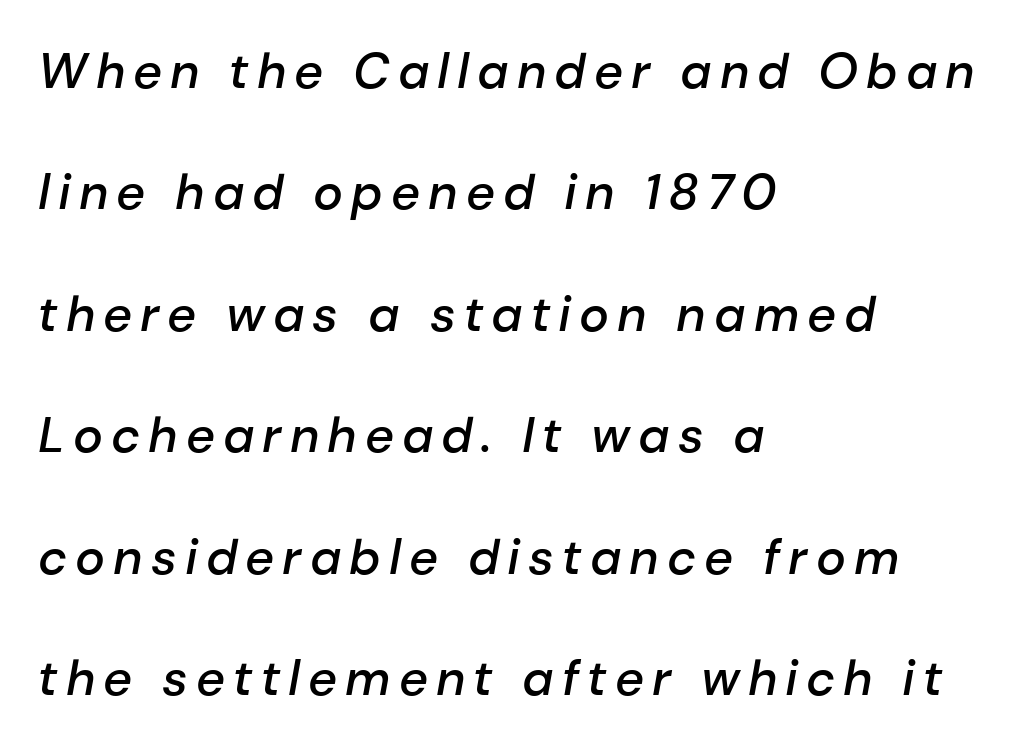
{"italic": "yes", "lean": "right", "slant_degrees": 10, "bold": "semi", "weight": "semibold", "width": "normal", "stroke_contrast": "low", "x_height": "medium", "monospaced": "no", "underline": "no", "align": "left", "line_spacing": "loose", "line_spacing_ratio": 2.43, "glyph_px": 50}
